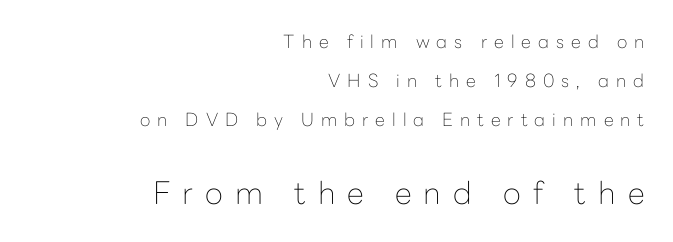
The image shows 31 px thin sans-serif type, upright; set right-aligned, loose line spacing (2.17x), unusually wide letter spacing (+0.39 em), not underlined; the second (bottom) block is 1.72x larger; low stroke contrast and a medium x-height.
